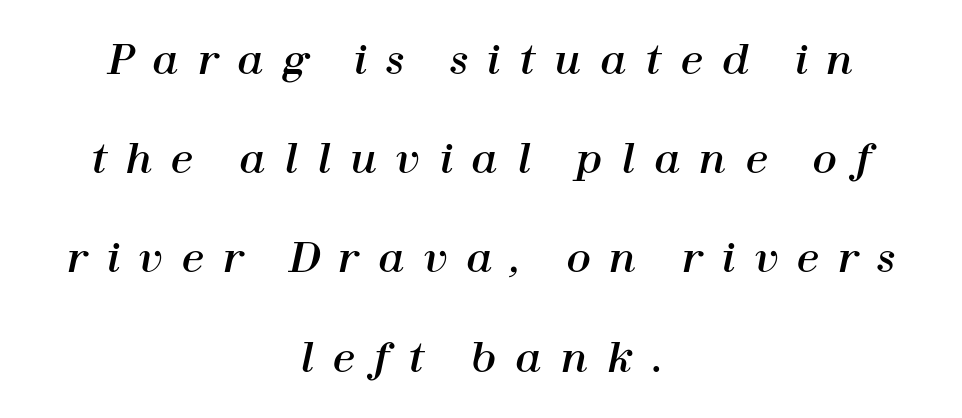
{"italic": "yes", "lean": "right", "slant_degrees": 12, "width": "normal", "stroke_contrast": "high", "x_height": "medium", "monospaced": "no", "underline": "no", "align": "center", "line_spacing": "loose", "line_spacing_ratio": 2.48, "letter_spacing": "wide", "letter_spacing_em": 0.47, "glyph_px": 40}
